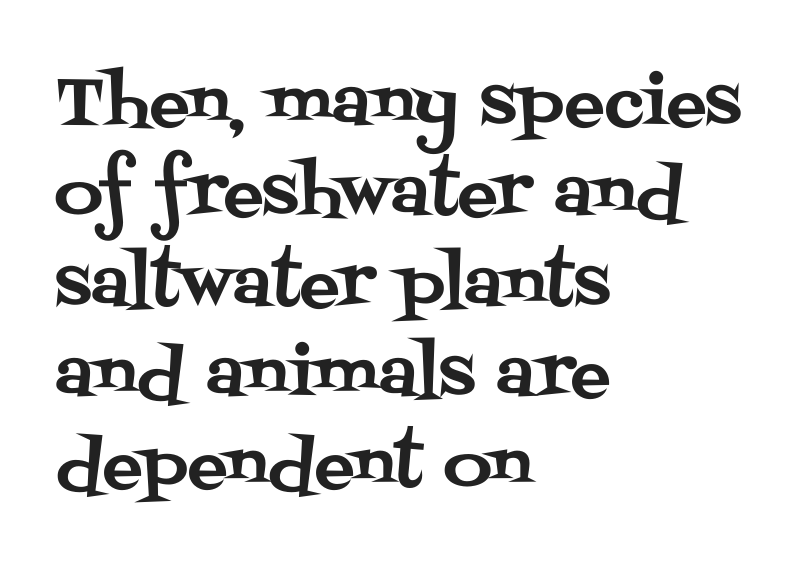
This is roman type, the default non-slanted kind. Tracking here is standard; glyphs follow each other at the usual distance. Small tapered or slab feet sit at the stroke ends, so this counts as serif. Is the block centered? No — it sits flush against the left margin. In terms of leading, this rendering sits right in the middle.
